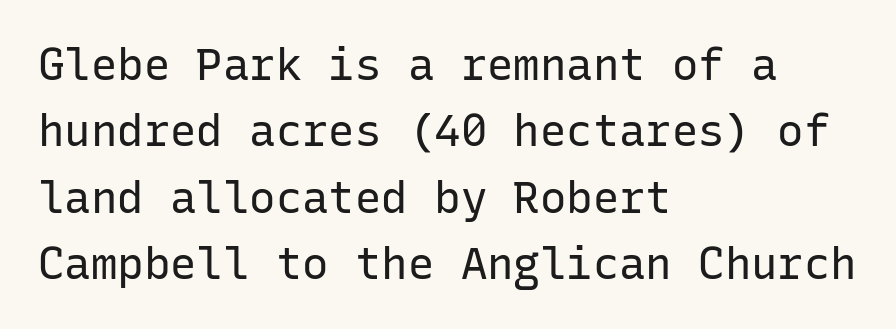
The image shows 44 px regular-weight sans-serif type, upright, monospaced; set left-aligned, normal line spacing (1.51x), normal letter spacing, not underlined; low stroke contrast and a medium x-height.
